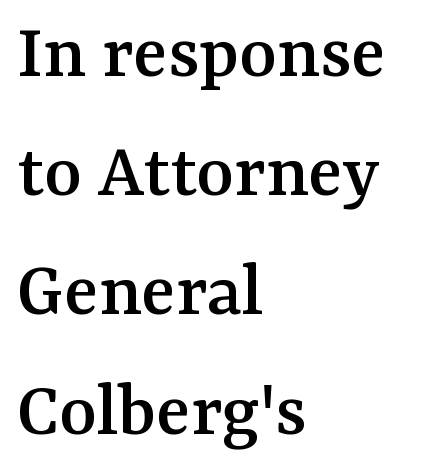
{"serif": "yes", "italic": "no", "width": "normal", "stroke_contrast": "medium", "x_height": "medium", "monospaced": "no", "underline": "no", "align": "left", "line_spacing": "normal", "line_spacing_ratio": 1.49, "letter_spacing": "normal", "letter_spacing_em": 0.0, "glyph_px": 80}
